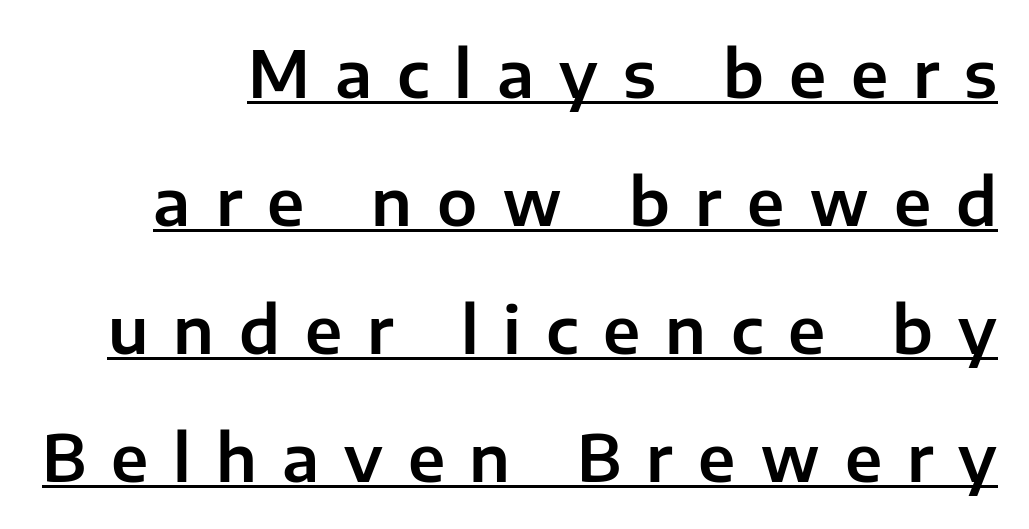
{"serif": "no", "italic": "no", "width": "normal", "stroke_contrast": "low", "x_height": "medium", "monospaced": "no", "underline": "yes", "line_spacing": "loose", "line_spacing_ratio": 2.0, "letter_spacing": "wide", "letter_spacing_em": 0.39, "glyph_px": 64}
